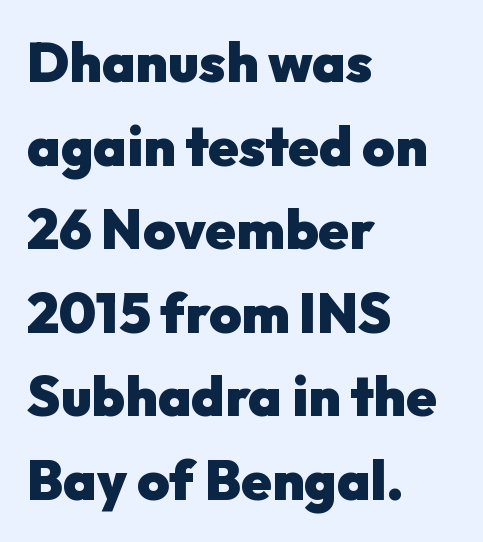
Q: Is the text bold? A: Yes.
Q: Is the text italic (slanted)? A: No, it is upright.
Q: Is the typeface a serif or a sans-serif typeface? A: Sans-serif.
Q: Is the text underlined? A: No.
Q: How is the paragraph aligned? A: Left-aligned.
Q: Is the spacing between letters normal or unusually wide? A: Normal.
Q: Is the spacing between lines tight, normal or loose? A: Normal.
Q: Width (condensed, normal, or wide)? A: Normal.
Q: Stroke contrast? A: Low.
Q: x-height? A: Medium.
Q: Monospaced? A: No.
